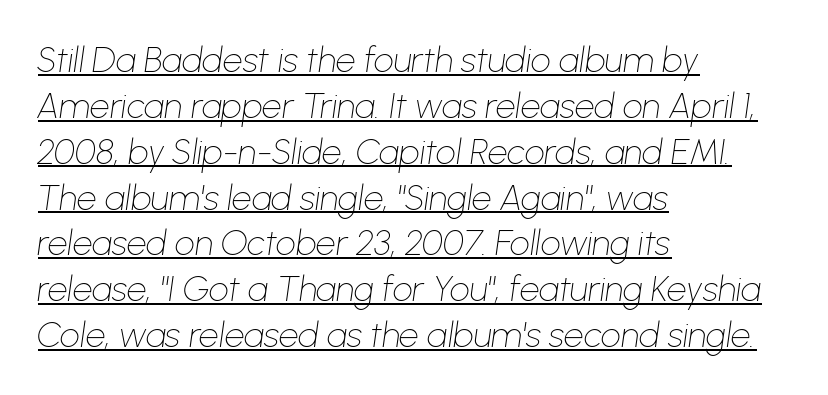
Q: Is the text bold? A: No.
Q: Is the text italic (slanted)? A: Yes, it leans right by about 8 degrees.
Q: Is the text underlined? A: Yes.
Q: How is the paragraph aligned? A: Left-aligned.
Q: Is the spacing between letters normal or unusually wide? A: Normal.
Q: Is the spacing between lines tight, normal or loose? A: Normal.
Q: Width (condensed, normal, or wide)? A: Normal.
Q: Stroke contrast? A: Low.
Q: x-height? A: Medium.
Q: Monospaced? A: No.
